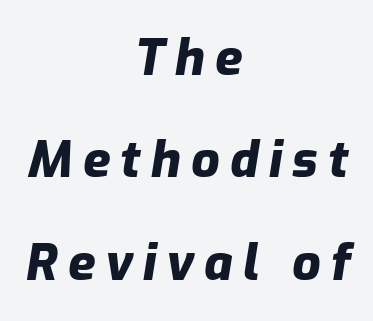
The image shows 50 px heavy type, italic (leaning right); set centered, loose line spacing (2.05x), unusually wide letter spacing (+0.2 em), not underlined; low stroke contrast and a medium x-height.
